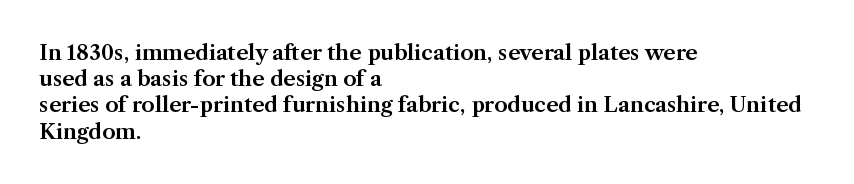
A typesetter would call this leading conventional body-copy spacing. Upright lettering throughout. This rendering uses left alignment, leaving the right contour irregular. The letterforms sit shoulder to shoulder at normal distance. Decoration check: the copy has no underline.
